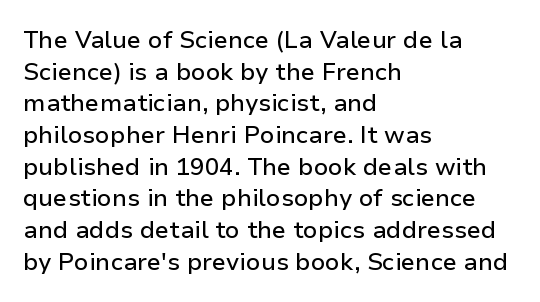
The image shows 24 px text type, upright; set left-aligned, normal line spacing (1.32x), normal letter spacing, not underlined.
